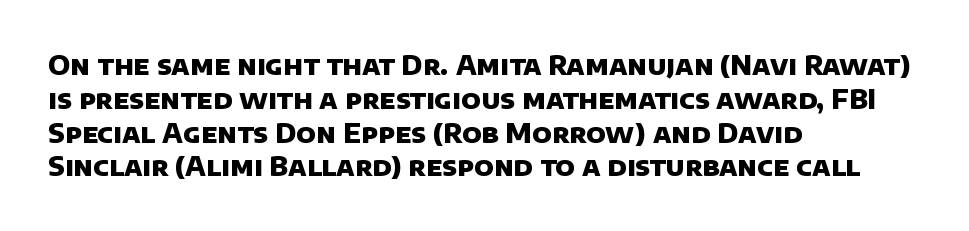
The image shows 26 px bold type; set left-aligned, normal line spacing (1.3x), normal letter spacing, not underlined.
